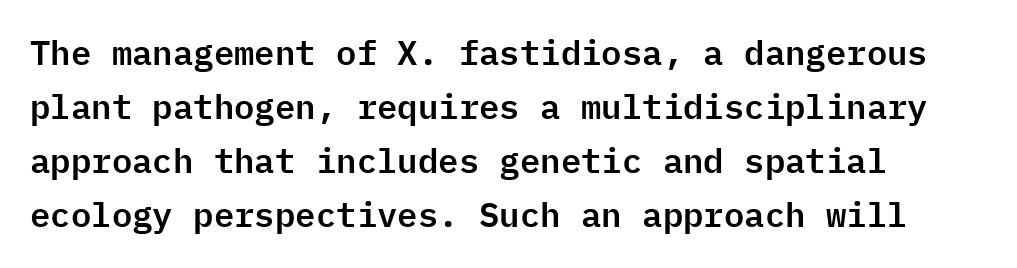
Q: Is the text italic (slanted)? A: No, it is upright.
Q: Is the typeface a serif or a sans-serif typeface? A: Sans-serif.
Q: Is the text underlined? A: No.
Q: How is the paragraph aligned? A: Left-aligned.
Q: Is the spacing between letters normal or unusually wide? A: Normal.
Q: Is the spacing between lines tight, normal or loose? A: Normal.
Q: Width (condensed, normal, or wide)? A: Normal.
Q: Stroke contrast? A: Low.
Q: x-height? A: Medium.
Q: Monospaced? A: Yes.
